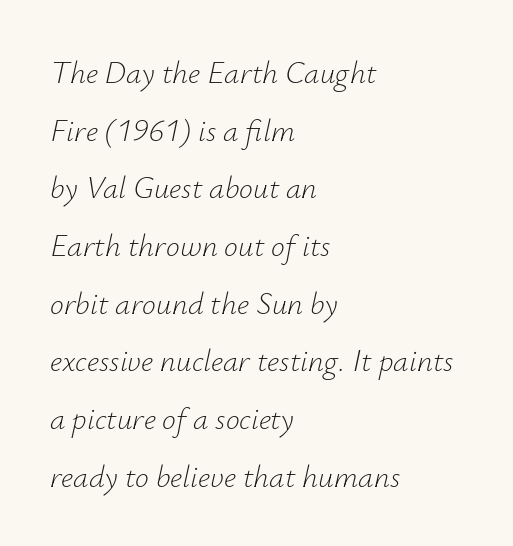
{"italic": "yes", "lean": "right", "slant_degrees": 12, "bold": "no", "weight": "light", "width": "normal", "stroke_contrast": "low", "x_height": "small", "monospaced": "no", "underline": "no", "align": "left", "line_spacing_ratio": 1.86, "letter_spacing": "normal", "letter_spacing_em": 0.0, "glyph_px": 31}
